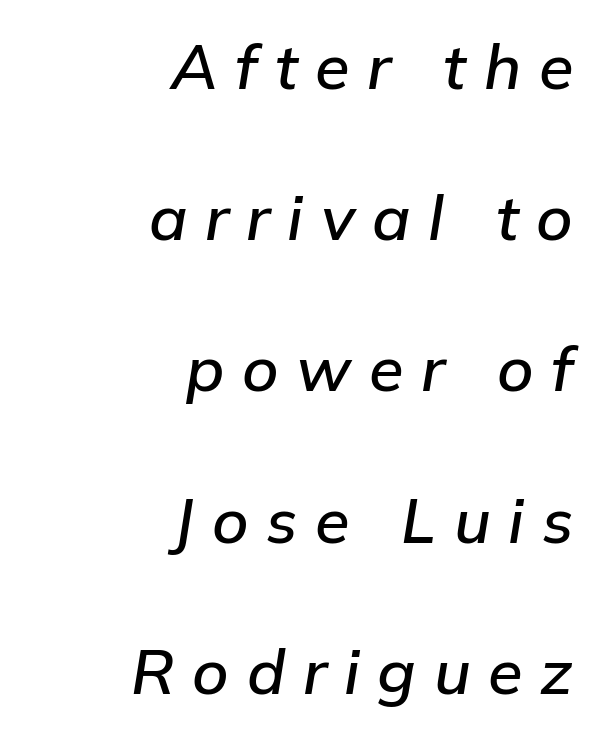
{"italic": "yes", "lean": "right", "slant_degrees": 9, "width": "normal", "stroke_contrast": "low", "x_height": "medium", "monospaced": "no", "underline": "no", "align": "right", "line_spacing": "loose", "line_spacing_ratio": 2.4, "letter_spacing": "wide", "letter_spacing_em": 0.28, "glyph_px": 63}
